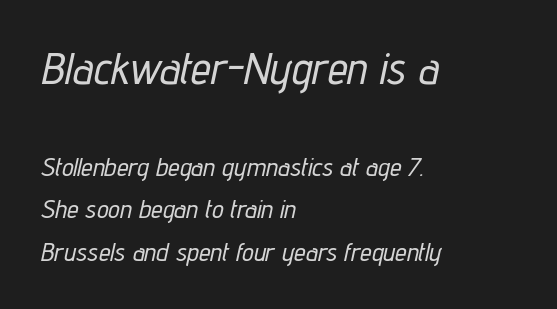
{"italic": "yes", "lean": "right", "slant_degrees": 12, "width": "condensed", "stroke_contrast": "low", "x_height": "medium", "monospaced": "no", "underline": "no", "align": "left", "line_spacing": "normal", "line_spacing_ratio": 1.64, "letter_spacing": "normal", "letter_spacing_em": 0.0, "larger_block": "first", "size_ratio": 1.73, "glyph_px": 45}
